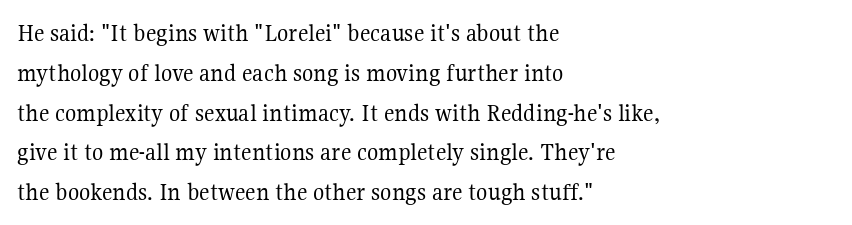
Q: Is the text bold? A: No.
Q: Is the text italic (slanted)? A: No, it is upright.
Q: Is the text underlined? A: No.
Q: How is the paragraph aligned? A: Left-aligned.
Q: Is the spacing between letters normal or unusually wide? A: Normal.
Q: Is the spacing between lines tight, normal or loose? A: Normal.
